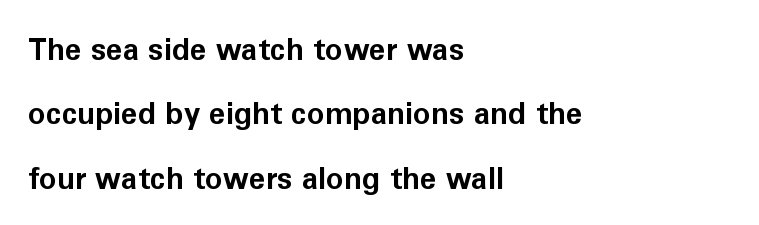
The image shows 30 px bold sans-serif type, upright; set left-aligned, loose line spacing (2.15x), normal letter spacing, not underlined; low stroke contrast and a medium x-height.
